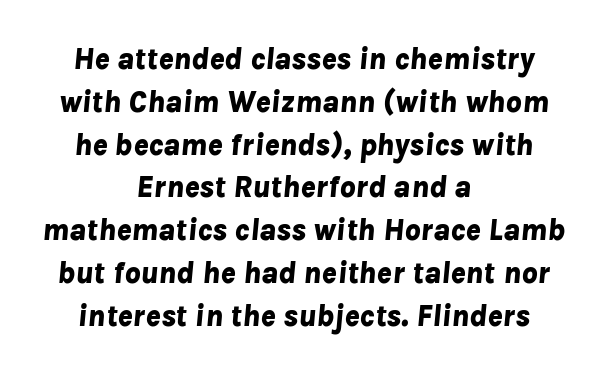
The image shows 31 px bold type, italic (leaning right); set centered, normal line spacing (1.38x), normal letter spacing, not underlined; low stroke contrast and a medium x-height.
